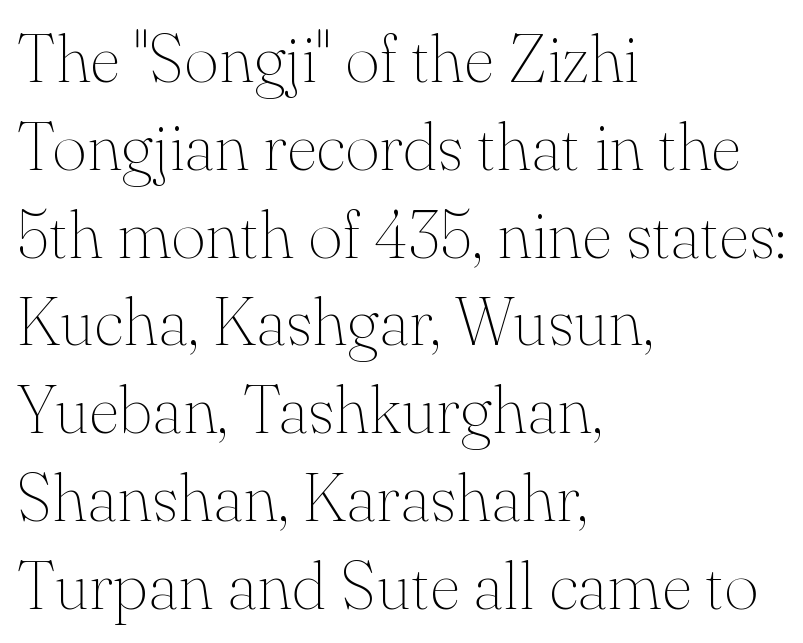
Unlike a clean sans, this face finishes its strokes with serifs. No chunkiness to these letters — they're not bold. Layout note: lines flush left. Each letter keeps its own natural width here, so spacing adapts to shape. Standard letterfit; no display-style spreading of the glyphs.
